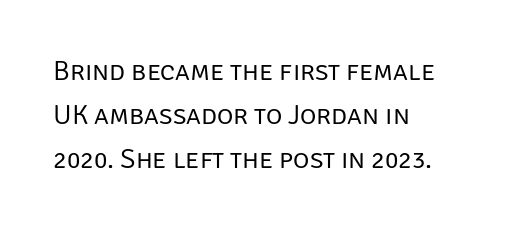
Characters remain perfectly vertical along every line. The foot of each line stays bare and open. Each line starts at the same left margin while the right side varies. The weight tops out at a normal text grade.
